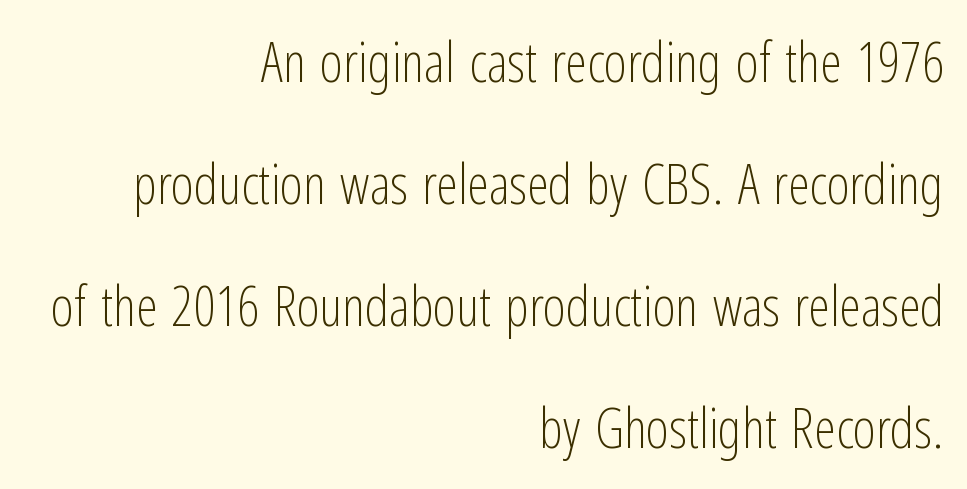
Only glyphs here, with clear space below each row. These lines were composed using upright roman letters. Heft: none added — not bold. Think of a printed novel: that variable character pitch is what you see here. Tracking here is standard; glyphs follow each other at the usual distance. What kind of face is this? One without serifs — a sans.
